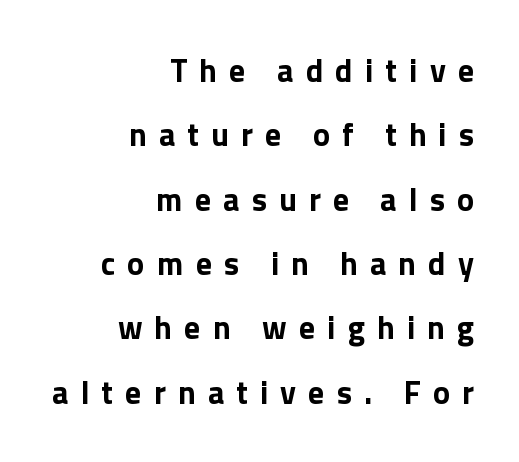
Q: Is the text bold? A: Yes.
Q: Is the text italic (slanted)? A: No, it is upright.
Q: Is the typeface a serif or a sans-serif typeface? A: Sans-serif.
Q: Is the text underlined? A: No.
Q: How is the paragraph aligned? A: Right-aligned.
Q: Is the spacing between letters normal or unusually wide? A: Unusually wide.
Q: Is the spacing between lines tight, normal or loose? A: Loose.
Q: Width (condensed, normal, or wide)? A: Normal.
Q: x-height? A: Medium.
Q: Monospaced? A: No.
